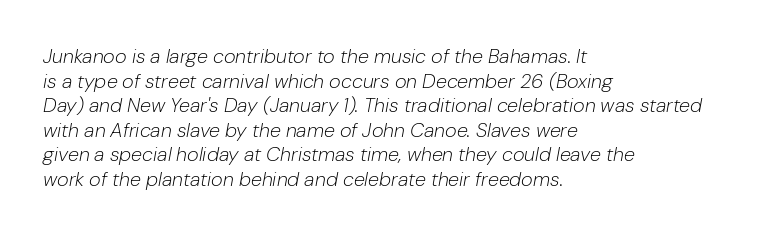
This sample uses plain, unmodified letter spacing. A student would call this left alignment; a typographer would say flush left, rag right. The zone under the glyphs is completely vacant. The font's italic variant was chosen for this text. Counters stay open thanks to moderate or lighter strokes.
